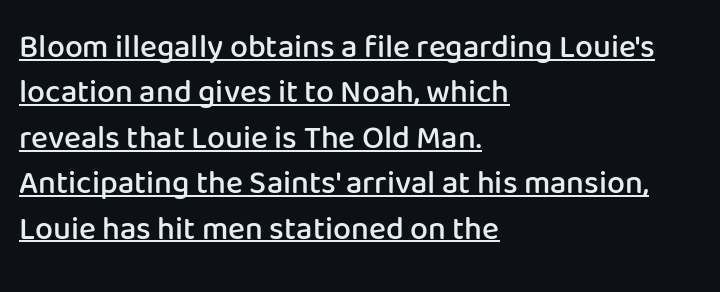
{"serif": "no", "italic": "no", "bold": "semi", "weight": "semibold", "width": "normal", "stroke_contrast": "low", "x_height": "medium", "monospaced": "no", "underline": "yes", "align": "left", "line_spacing": "normal", "line_spacing_ratio": 1.42, "letter_spacing": "normal", "letter_spacing_em": 0.0, "glyph_px": 32}
